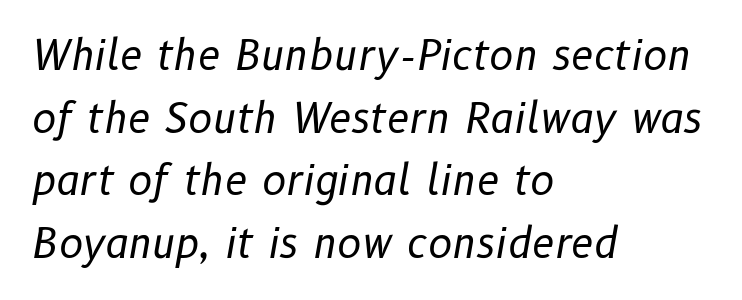
{"italic": "yes", "lean": "right", "slant_degrees": 10, "bold": "no", "weight": "regular", "width": "normal", "stroke_contrast": "low", "x_height": "medium", "monospaced": "no", "underline": "no", "align": "left", "line_spacing": "normal", "line_spacing_ratio": 1.53, "letter_spacing": "normal", "letter_spacing_em": 0.0, "glyph_px": 41}
